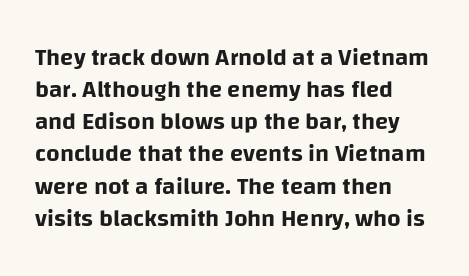
{"italic": "no", "underline": "no", "align": "left", "line_spacing": "normal", "line_spacing_ratio": 1.34, "letter_spacing": "normal", "letter_spacing_em": 0.0, "glyph_px": 24}
